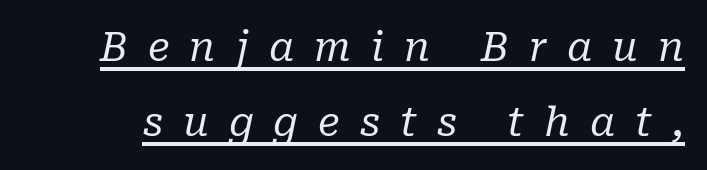
The image shows 40 px regular-weight serif type, italic (leaning right); set line spacing 1.88x, unusually wide letter spacing (+0.5 em), underlined; low stroke contrast and a medium x-height.
